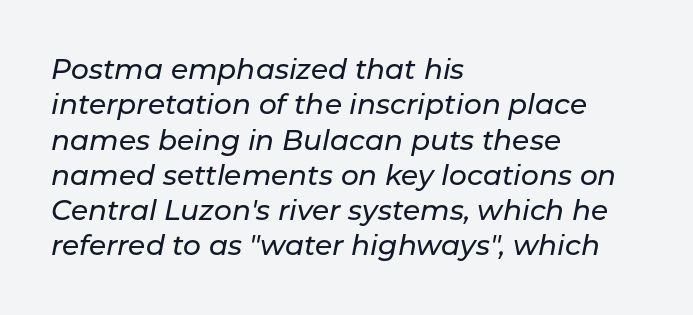
Q: Is the text italic (slanted)? A: Yes, it leans right by about 11 degrees.
Q: Is the text underlined? A: No.
Q: How is the paragraph aligned? A: Left-aligned.
Q: Is the spacing between letters normal or unusually wide? A: Normal.
Q: Is the spacing between lines tight, normal or loose? A: Normal.
Q: Width (condensed, normal, or wide)? A: Normal.
Q: Stroke contrast? A: Low.
Q: x-height? A: Medium.
Q: Monospaced? A: No.
